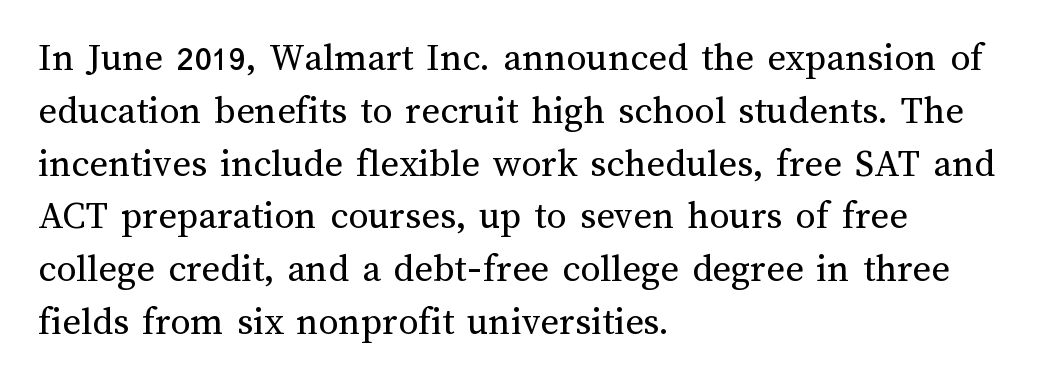
Q: Is the text bold? A: No.
Q: Is the text italic (slanted)? A: No, it is upright.
Q: Is the text underlined? A: No.
Q: How is the paragraph aligned? A: Left-aligned.
Q: Is the spacing between letters normal or unusually wide? A: Normal.
Q: Is the spacing between lines tight, normal or loose? A: Normal.
Q: Width (condensed, normal, or wide)? A: Normal.
Q: Stroke contrast? A: Medium.
Q: x-height? A: Medium.
Q: Monospaced? A: No.
